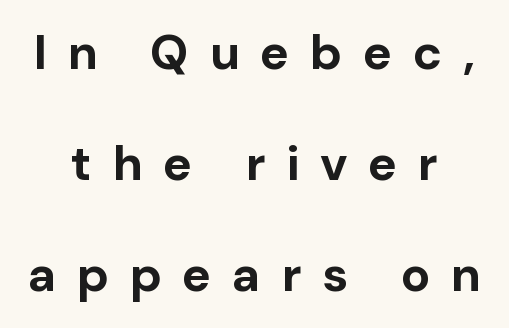
The rendering uses a large line-height, opening up the rows. Character widths vary here, with narrow letters taking less room than wide ones. Anything drawn beneath the words? Only blank space. Compared with typical body copy, the letter spacing here is much looser. Weight check: bold — yes, fully.
